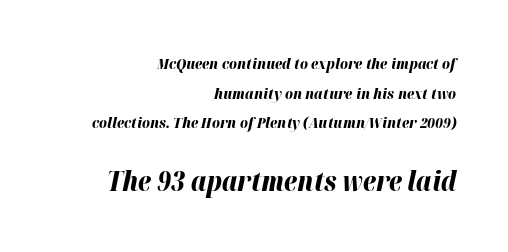
Words float on clear page, feet unadorned. Reading down the block, your eye finds every line finishing at a fixed right position. Between one letter and the next there's only the usual sliver of space. Heft: maximum for text — a bold. Here the second block reads like a headline and the first like body copy. The lines are spread far apart with generous leading.
